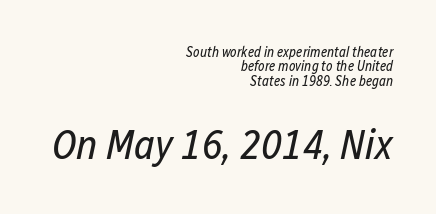
Q: Is the text bold? A: No.
Q: Is the text italic (slanted)? A: Yes, it leans right by about 12 degrees.
Q: Is the text underlined? A: No.
Q: How is the paragraph aligned? A: Right-aligned.
Q: Is the spacing between letters normal or unusually wide? A: Normal.
Q: Is the spacing between lines tight, normal or loose? A: Tight.
Q: Which block of text is set in a larger size, the first (top) or the second (bottom)? A: The second (bottom) one.
Q: Width (condensed, normal, or wide)? A: Condensed.
Q: Stroke contrast? A: Low.
Q: x-height? A: Medium.
Q: Monospaced? A: No.
